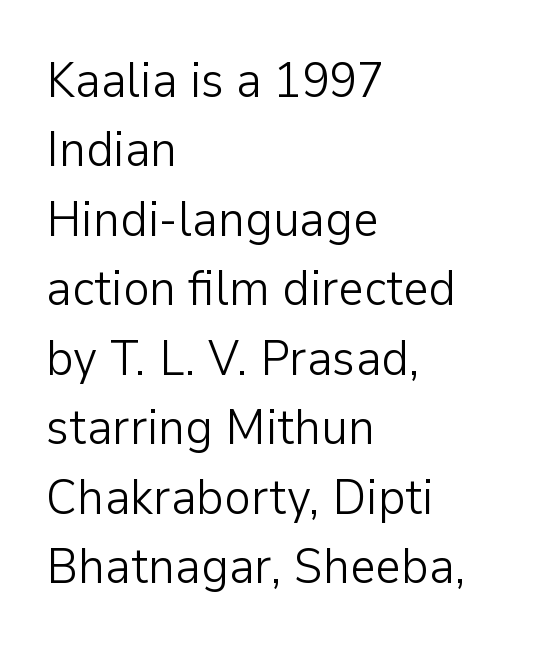
{"serif": "no", "italic": "no", "bold": "no", "weight": "light", "width": "normal", "stroke_contrast": "low", "x_height": "medium", "monospaced": "no", "underline": "no", "align": "left", "line_spacing": "normal", "line_spacing_ratio": 1.39, "letter_spacing": "normal", "letter_spacing_em": 0.0, "glyph_px": 50}
